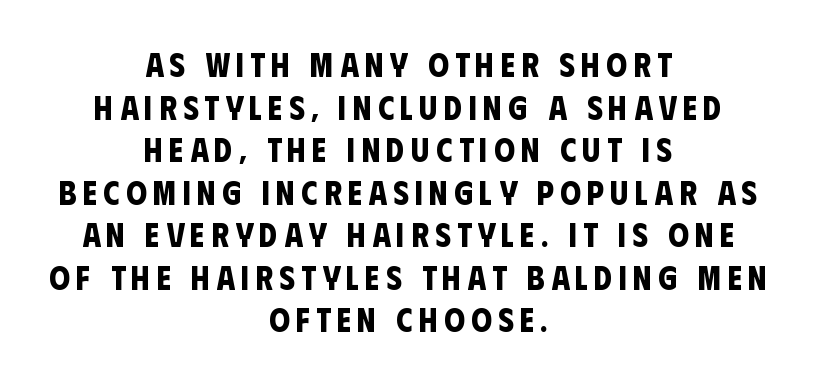
Anything drawn beneath the words? Only blank space. This sample is center-justified, so both line endings float freely. A typesetter would call this proportional, since set widths differ per character. Strong, thick strokes mark this as bold type. The typeface chosen for these lines omits serifs. Whoever set this chose a conventional vertical rhythm.
